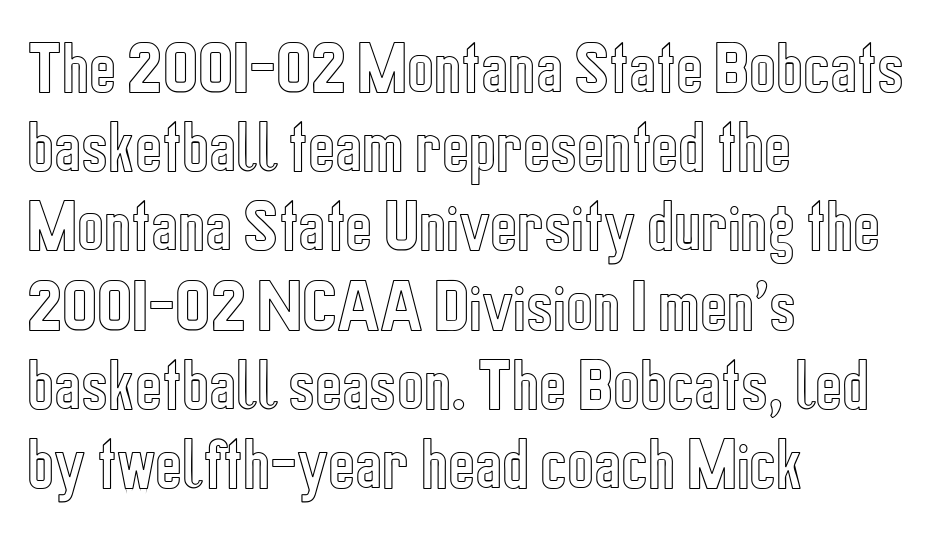
The image shows 57 px condensed type, upright; set left-aligned, normal line spacing (1.39x), normal letter spacing, not underlined; a medium x-height.
